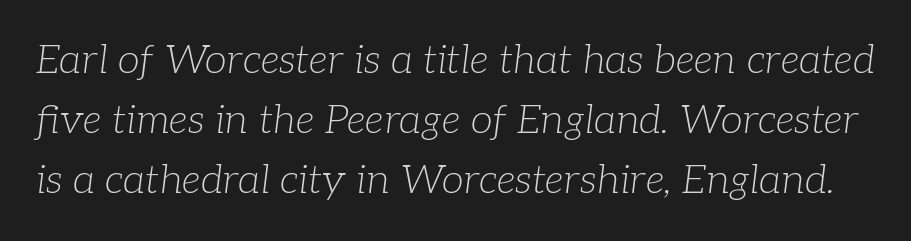
Q: Is the text bold? A: No.
Q: Is the text italic (slanted)? A: Yes, it leans right by about 7 degrees.
Q: Is the typeface a serif or a sans-serif typeface? A: Serif.
Q: Is the text underlined? A: No.
Q: Is the spacing between letters normal or unusually wide? A: Normal.
Q: Is the spacing between lines tight, normal or loose? A: Normal.
Q: Width (condensed, normal, or wide)? A: Normal.
Q: Stroke contrast? A: Low.
Q: x-height? A: Medium.
Q: Monospaced? A: No.
